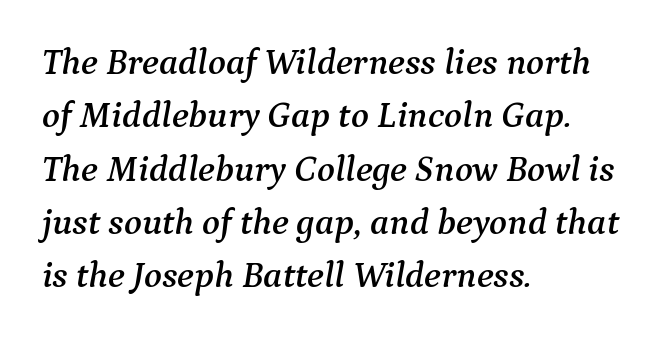
Q: Is the text italic (slanted)? A: Yes, it leans right by about 9 degrees.
Q: Is the typeface a serif or a sans-serif typeface? A: Serif.
Q: Is the text underlined? A: No.
Q: How is the paragraph aligned? A: Left-aligned.
Q: Is the spacing between letters normal or unusually wide? A: Normal.
Q: Is the spacing between lines tight, normal or loose? A: Normal.
Q: Width (condensed, normal, or wide)? A: Normal.
Q: Stroke contrast? A: Medium.
Q: x-height? A: Medium.
Q: Monospaced? A: No.
